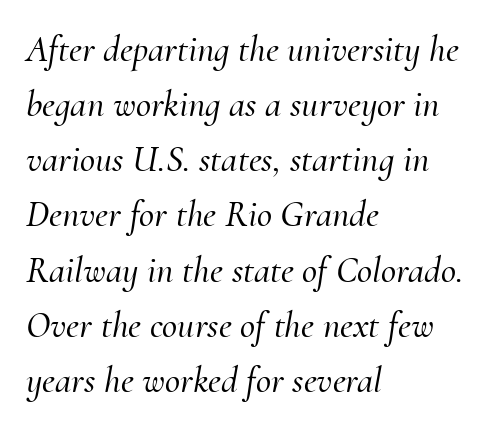
You could not count columns in this text — the font is proportionally spaced. The zone under the glyphs is completely vacant. You could call the tracking neutral — neither tight nor loose. Quick note: italic. Vertical spacing — default. Where is the straight margin? On the left.
